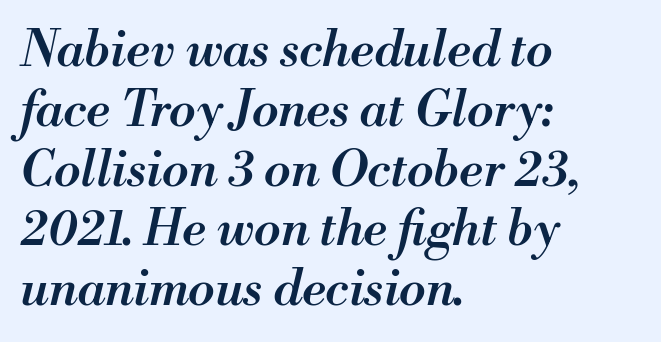
Notice how the stems are inclined rather than vertical — that's the hallmark of italics. The rendering anchors every line to the left-hand side. Summary of weight: moderately heavy, a semibold. Note the varied advance widths — an 'i' is clearly narrower than an 'm'.
